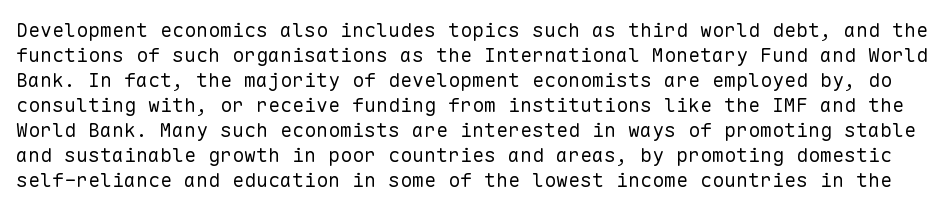
The image shows 20 px text type, upright; set normal line spacing (1.25x), normal letter spacing, not underlined.
